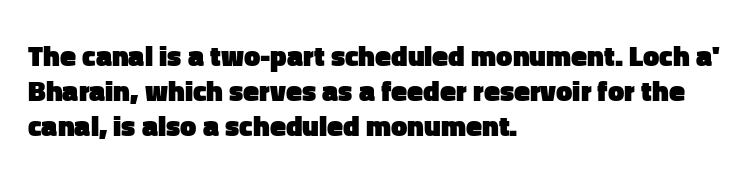
The image shows 29 px heavy sans-serif type, upright; set left-aligned, line spacing 1.21x, normal letter spacing, not underlined; low stroke contrast and a medium x-height.
